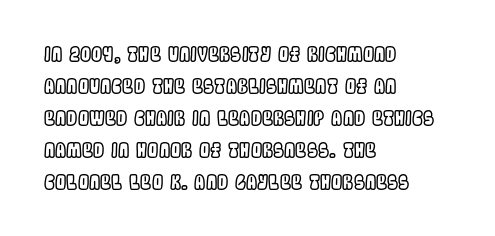
Q: Is the text italic (slanted)? A: No, it is upright.
Q: Is the text underlined? A: No.
Q: How is the paragraph aligned? A: Left-aligned.
Q: Is the spacing between letters normal or unusually wide? A: Normal.
Q: Is the spacing between lines tight, normal or loose? A: Normal.
